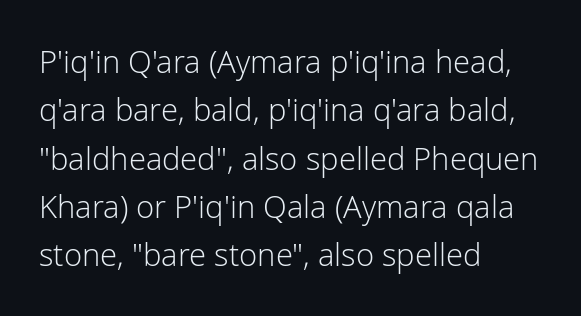
{"serif": "no", "italic": "no", "bold": "no", "weight": "light", "width": "normal", "stroke_contrast": "low", "x_height": "medium", "monospaced": "no", "underline": "no", "align": "left", "line_spacing": "normal", "line_spacing_ratio": 1.56, "letter_spacing": "normal", "letter_spacing_em": 0.0, "glyph_px": 31}
